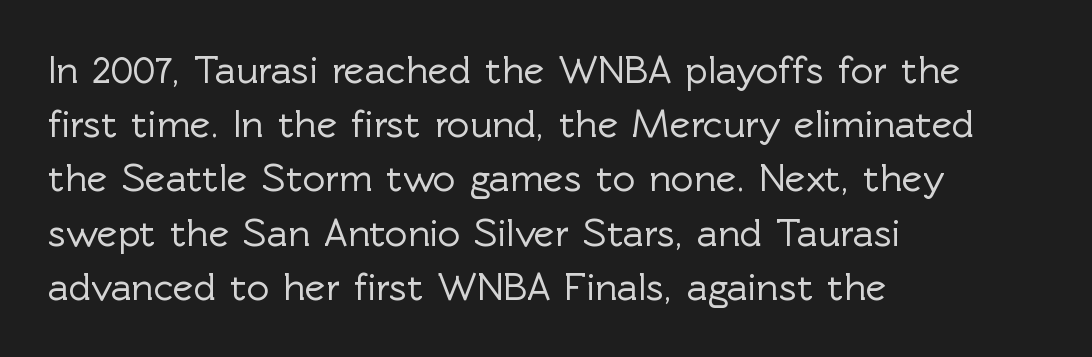
Q: Is the text italic (slanted)? A: No, it is upright.
Q: Is the typeface a serif or a sans-serif typeface? A: Sans-serif.
Q: Is the text underlined? A: No.
Q: How is the paragraph aligned? A: Left-aligned.
Q: Is the spacing between letters normal or unusually wide? A: Normal.
Q: Is the spacing between lines tight, normal or loose? A: Normal.
Q: Width (condensed, normal, or wide)? A: Normal.
Q: x-height? A: Medium.
Q: Monospaced? A: No.
